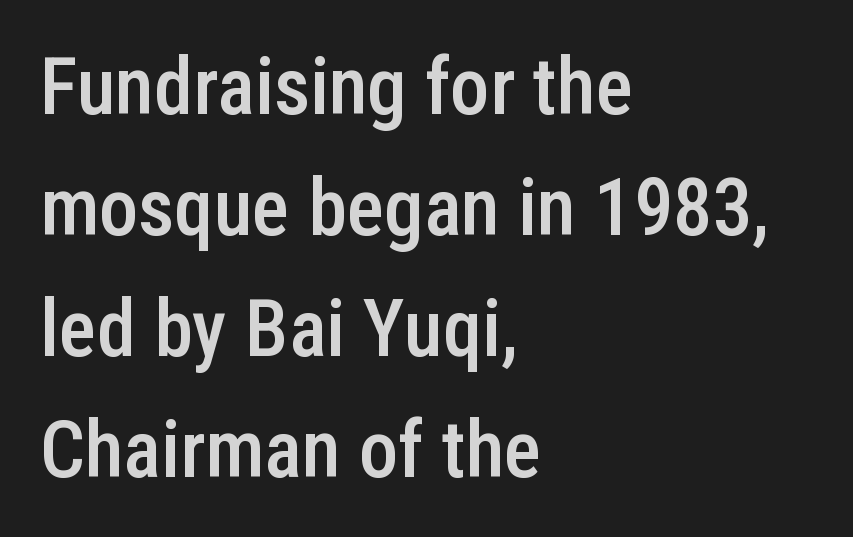
The image shows 79 px semibold, condensed sans-serif type, upright; set left-aligned, normal line spacing (1.53x), normal letter spacing, not underlined; low stroke contrast and a medium x-height.
